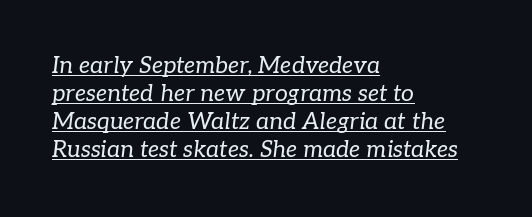
{"italic": "yes", "lean": "right", "slant_degrees": 7, "bold": "no", "underline": "yes", "align": "left", "line_spacing_ratio": 1.22, "letter_spacing": "normal", "letter_spacing_em": 0.0, "glyph_px": 23}
